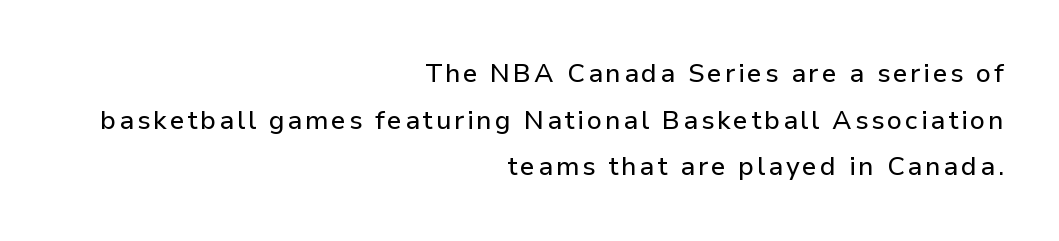
{"italic": "no", "underline": "no", "align": "right", "line_spacing_ratio": 1.79, "glyph_px": 26}
